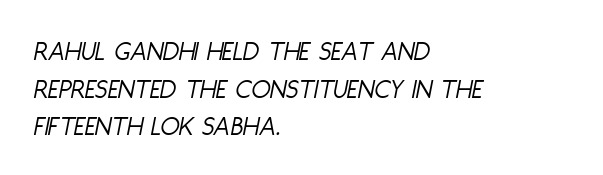
Q: Is the text bold? A: No.
Q: Is the text italic (slanted)? A: Yes, it leans right by about 11 degrees.
Q: Is the text underlined? A: No.
Q: How is the paragraph aligned? A: Left-aligned.
Q: Is the spacing between letters normal or unusually wide? A: Normal.
Q: Is the spacing between lines tight, normal or loose? A: Normal.
Q: Width (condensed, normal, or wide)? A: Condensed.
Q: Stroke contrast? A: Low.
Q: x-height? A: Large.
Q: Monospaced? A: No.
